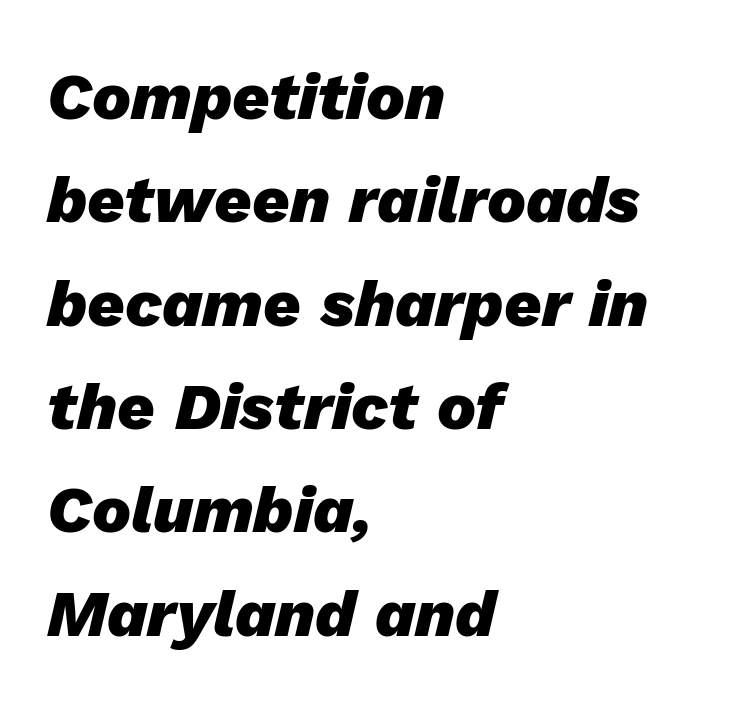
Q: Is the text bold? A: Yes.
Q: Is the text italic (slanted)? A: Yes, it leans right by about 13 degrees.
Q: Is the text underlined? A: No.
Q: How is the paragraph aligned? A: Left-aligned.
Q: Is the spacing between letters normal or unusually wide? A: Normal.
Q: Is the spacing between lines tight, normal or loose? A: Normal.
Q: Width (condensed, normal, or wide)? A: Normal.
Q: Stroke contrast? A: Low.
Q: x-height? A: Medium.
Q: Monospaced? A: No.
